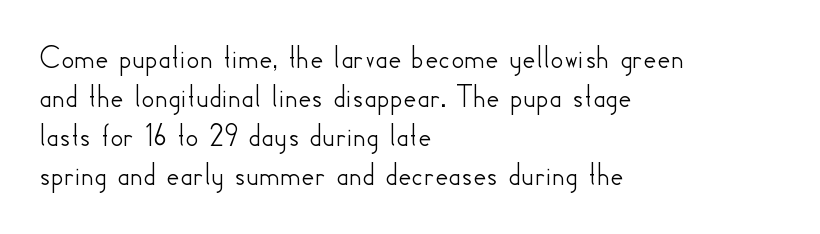
Q: Is the text italic (slanted)? A: No, it is upright.
Q: Is the typeface a serif or a sans-serif typeface? A: Sans-serif.
Q: Is the text underlined? A: No.
Q: How is the paragraph aligned? A: Left-aligned.
Q: Is the spacing between letters normal or unusually wide? A: Normal.
Q: Width (condensed, normal, or wide)? A: Normal.
Q: Stroke contrast? A: Low.
Q: x-height? A: Small.
Q: Monospaced? A: No.
